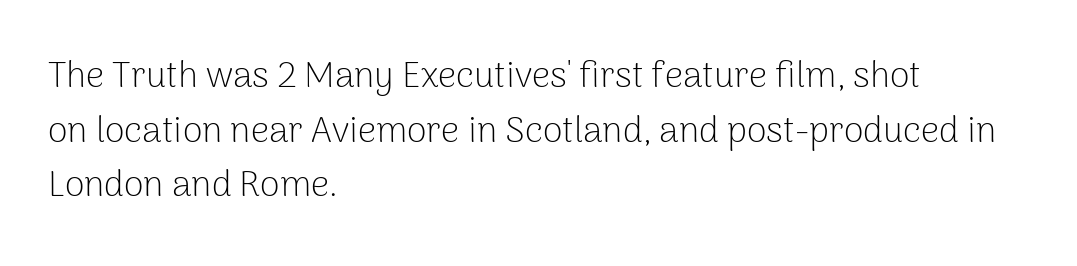
{"serif": "no", "italic": "no", "bold": "no", "weight": "light", "width": "normal", "stroke_contrast": "low", "x_height": "medium", "monospaced": "no", "underline": "no", "align": "left", "line_spacing": "normal", "line_spacing_ratio": 1.52, "letter_spacing": "normal", "letter_spacing_em": 0.0, "glyph_px": 36}
